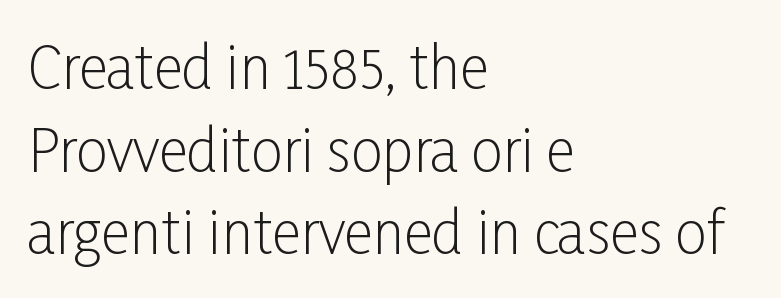
The image shows 57 px light, condensed sans-serif type, upright; set left-aligned, normal line spacing (1.45x), normal letter spacing, not underlined; low stroke contrast and a medium x-height.
